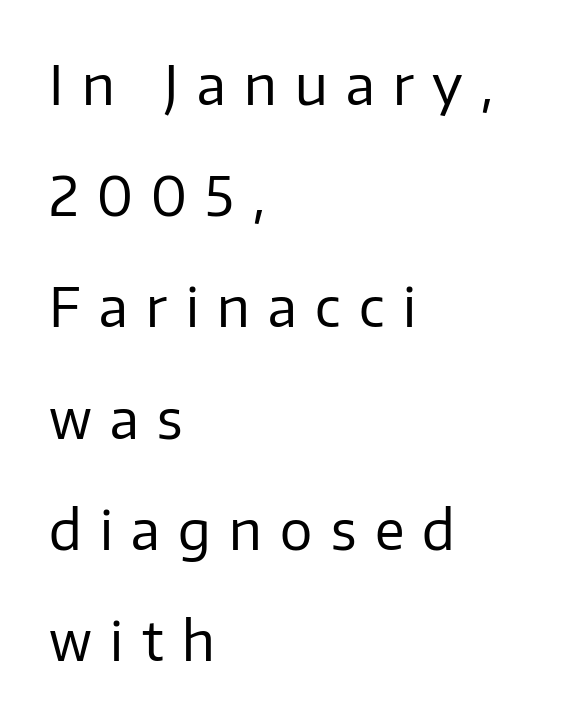
Varying glyph widths throughout — classic text-font behaviour. In terms of letterspacing, this is a distinctly airy, spread setting. The glyphs are unaccompanied by any horizontal stroke below them. Stem width sits at or under what a default text font uses. Vertical strokes here are truly vertical.
